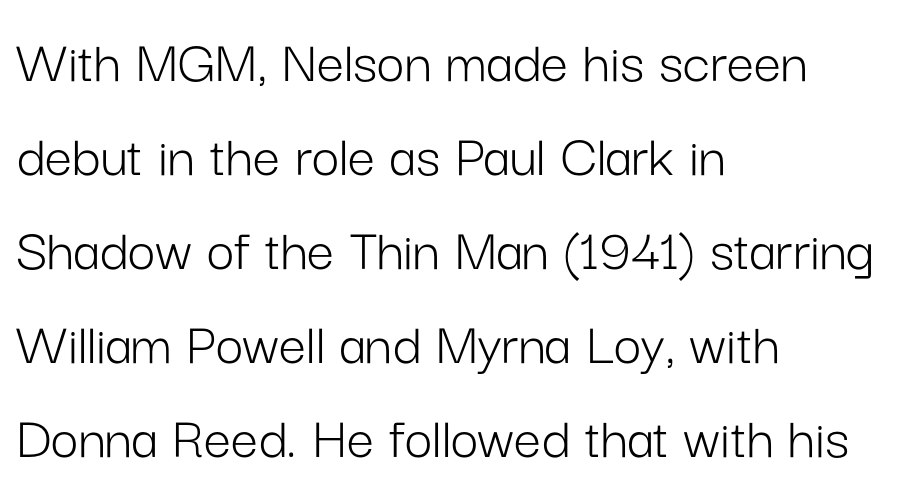
Q: Is the text bold? A: No.
Q: Is the text italic (slanted)? A: No, it is upright.
Q: Is the typeface a serif or a sans-serif typeface? A: Sans-serif.
Q: Is the text underlined? A: No.
Q: How is the paragraph aligned? A: Left-aligned.
Q: Is the spacing between letters normal or unusually wide? A: Normal.
Q: Is the spacing between lines tight, normal or loose? A: Normal.
Q: Width (condensed, normal, or wide)? A: Normal.
Q: Stroke contrast? A: Low.
Q: x-height? A: Medium.
Q: Monospaced? A: No.
